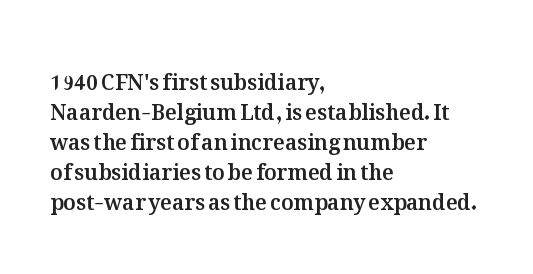
{"italic": "no", "underline": "no", "align": "left", "line_spacing": "normal", "line_spacing_ratio": 1.43, "letter_spacing": "normal", "letter_spacing_em": 0.0, "glyph_px": 21}
